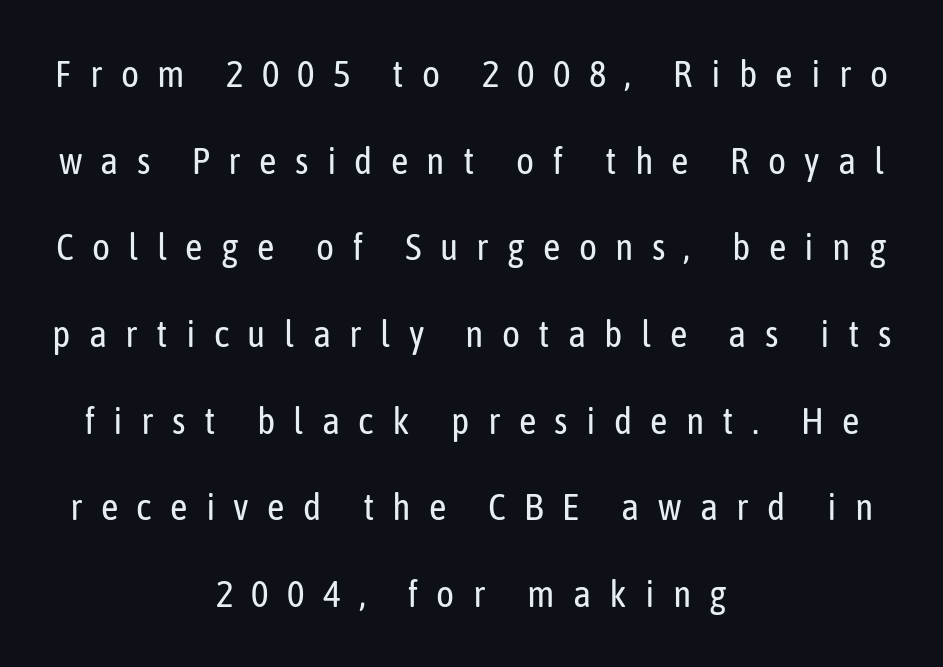
Rule under the text: the space is simply empty. No italicization has been applied; the sample stays upright. The line texture is sparse and dotted thanks to wide tracking. A great deal of white space separates one row of letters from the next. The letters advance in unequal steps, a hallmark of proportional type. Reading down the block, each line starts at a different indent, mirrored at its end.
